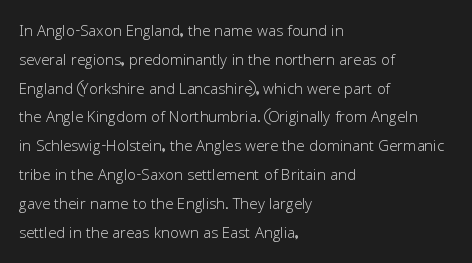
{"italic": "no", "bold": "no", "underline": "no", "align": "left", "line_spacing": "normal", "line_spacing_ratio": 1.44, "letter_spacing": "normal", "letter_spacing_em": 0.0, "glyph_px": 20}
